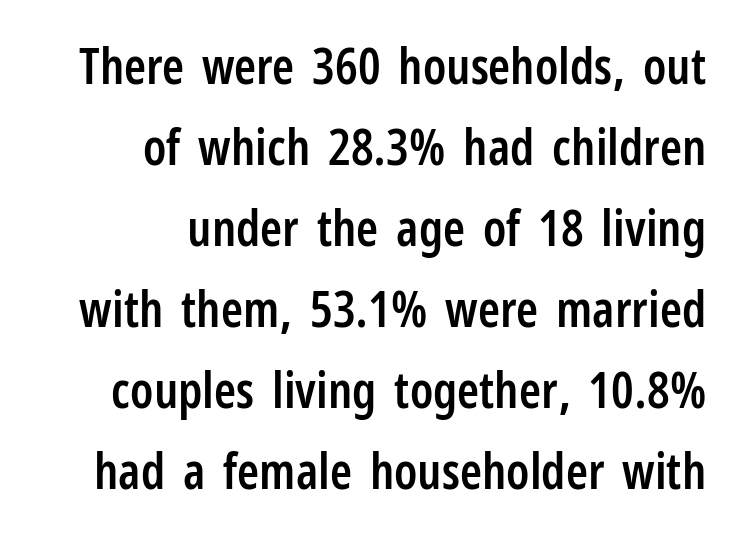
The passage shown is typeset with a sans-serif family. Is there any slant? The stems are plumb. The passage shown has conventional tracking throughout. Underline: absent.
